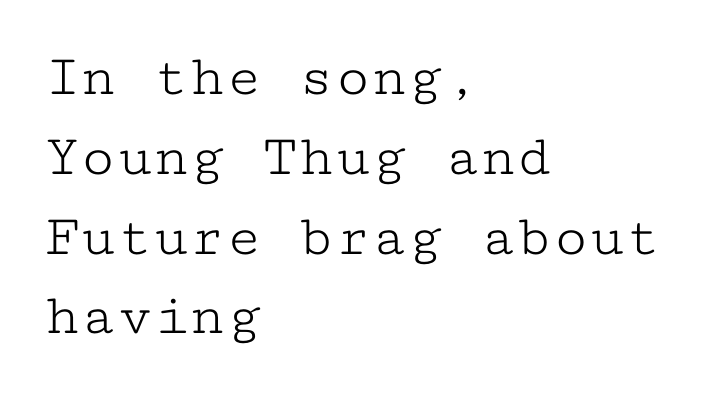
{"serif": "yes", "italic": "no", "bold": "no", "weight": "light", "width": "wide", "stroke_contrast": "low", "x_height": "medium", "monospaced": "yes", "underline": "no", "align": "left", "line_spacing": "normal", "line_spacing_ratio": 1.33, "letter_spacing": "normal", "letter_spacing_em": 0.0, "glyph_px": 60}
